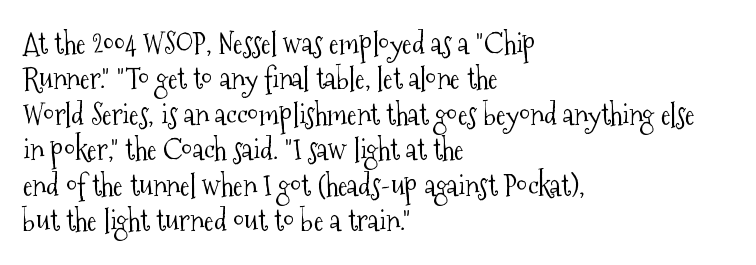
The image shows 29 px light, condensed serif type, upright; set left-aligned, line spacing 1.22x, normal letter spacing, not underlined; medium stroke contrast and a medium x-height.
